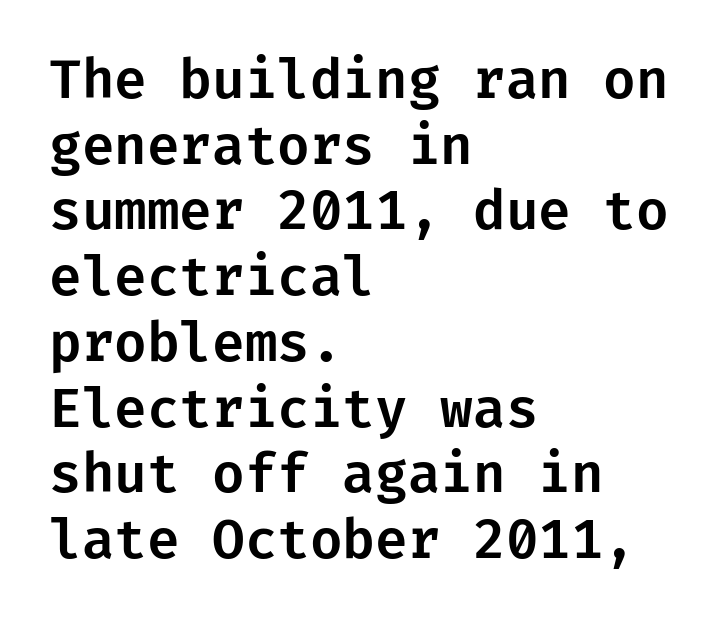
Q: Is the text italic (slanted)? A: No, it is upright.
Q: Is the typeface a serif or a sans-serif typeface? A: Sans-serif.
Q: Is the text underlined? A: No.
Q: How is the paragraph aligned? A: Left-aligned.
Q: Is the spacing between letters normal or unusually wide? A: Normal.
Q: Width (condensed, normal, or wide)? A: Normal.
Q: Stroke contrast? A: Low.
Q: x-height? A: Medium.
